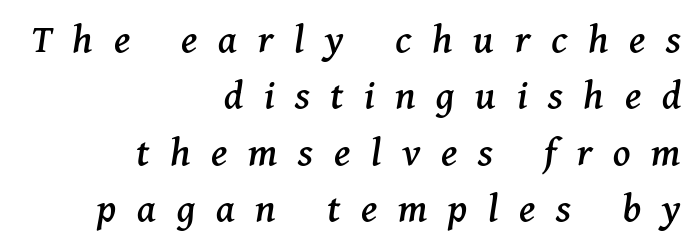
Horizontal bands of white between lines are of average thickness. The zone under the glyphs is completely vacant. The type family on display is of the serif kind. Caption: expanded tracking, letters set apart.
